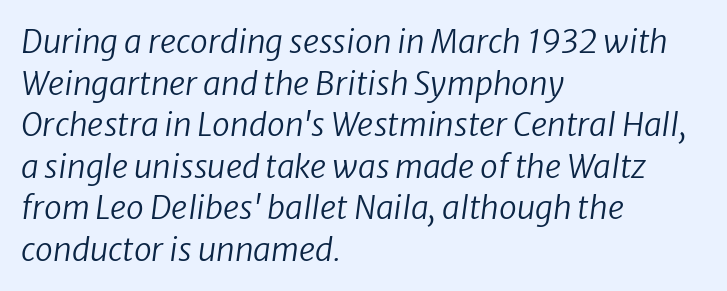
The image shows 32 px regular-weight type, italic (leaning right); set left-aligned, normal line spacing (1.3x), normal letter spacing, not underlined; low stroke contrast and a medium x-height.
